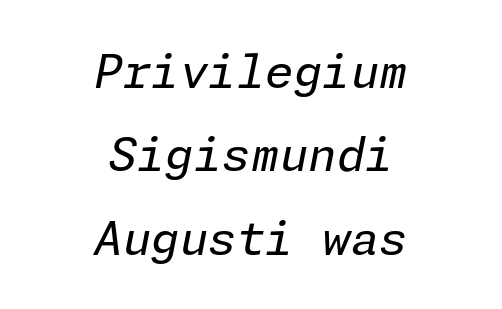
The image shows 46 px regular-weight type, italic (leaning right); set centered, line spacing 1.81x, normal letter spacing, not underlined; low stroke contrast and a medium x-height.
